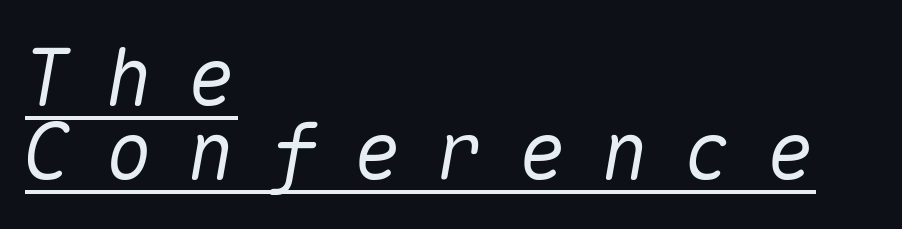
Q: Is the text italic (slanted)? A: Yes, it leans right by about 10 degrees.
Q: Is the text underlined? A: Yes.
Q: How is the paragraph aligned? A: Left-aligned.
Q: Is the spacing between letters normal or unusually wide? A: Unusually wide.
Q: Is the spacing between lines tight, normal or loose? A: Tight.
Q: Width (condensed, normal, or wide)? A: Normal.
Q: Stroke contrast? A: Medium.
Q: x-height? A: Medium.
Q: Monospaced? A: Yes.
